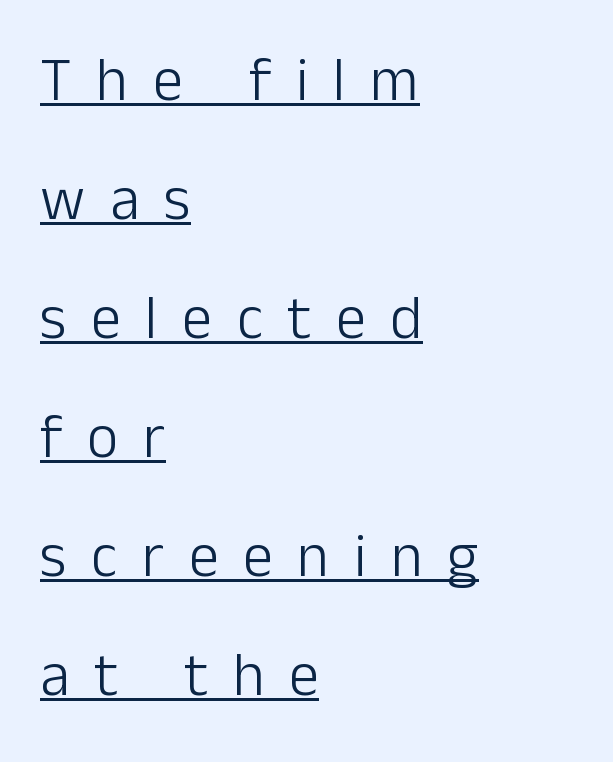
Q: Is the text bold? A: No.
Q: Is the text italic (slanted)? A: No, it is upright.
Q: Is the typeface a serif or a sans-serif typeface? A: Sans-serif.
Q: Is the text underlined? A: Yes.
Q: How is the paragraph aligned? A: Left-aligned.
Q: Is the spacing between letters normal or unusually wide? A: Unusually wide.
Q: Is the spacing between lines tight, normal or loose? A: Loose.
Q: Width (condensed, normal, or wide)? A: Normal.
Q: Stroke contrast? A: Low.
Q: x-height? A: Medium.
Q: Monospaced? A: No.
